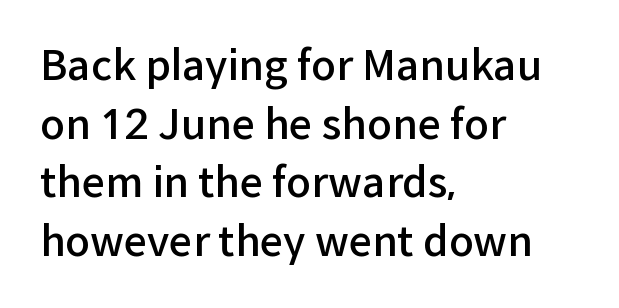
The image shows 41 px semibold sans-serif type, upright; set left-aligned, normal line spacing (1.43x), normal letter spacing, not underlined; low stroke contrast and a medium x-height.
